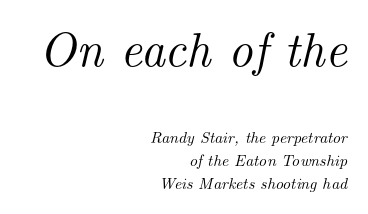
{"serif": "yes", "italic": "yes", "lean": "right", "slant_degrees": 14, "width": "normal", "stroke_contrast": "medium", "x_height": "small", "monospaced": "no", "underline": "no", "align": "right", "line_spacing": "normal", "line_spacing_ratio": 1.43, "letter_spacing": "normal", "letter_spacing_em": 0.0, "larger_block": "first", "size_ratio": 3.0, "glyph_px": 48}
